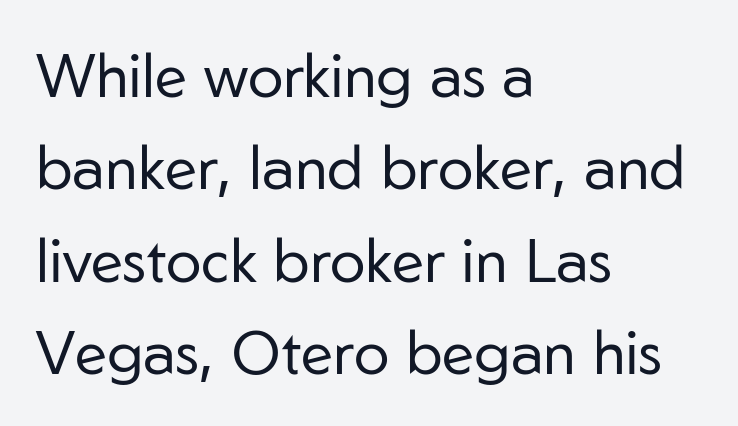
{"serif": "no", "italic": "no", "bold": "no", "weight": "regular", "width": "normal", "stroke_contrast": "low", "x_height": "medium", "monospaced": "no", "underline": "no", "align": "left", "line_spacing": "normal", "line_spacing_ratio": 1.54, "letter_spacing": "normal", "letter_spacing_em": 0.0, "glyph_px": 60}
